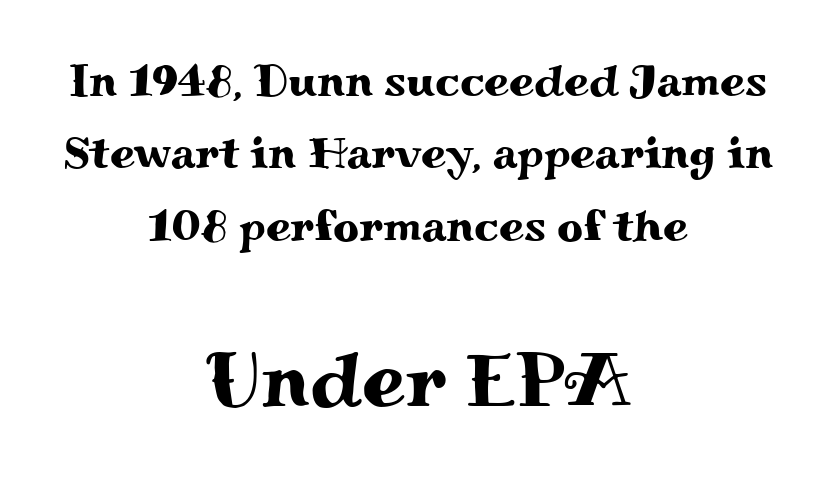
{"serif": "yes", "italic": "no", "width": "wide", "stroke_contrast": "medium", "x_height": "small", "monospaced": "no", "underline": "no", "align": "center", "line_spacing": "normal", "line_spacing_ratio": 1.61, "letter_spacing": "normal", "letter_spacing_em": 0.0, "larger_block": "second", "size_ratio": 1.73, "glyph_px": 78}
